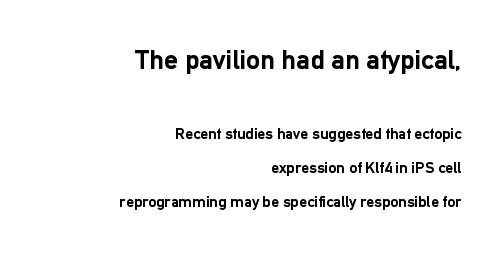
Of the two passages, the one on top uses the larger point size. Does extra space separate the letters? No, they use regular spacing. Think of a printed novel: that variable character pitch is what you see here. You can tell it's not italic because the verticals are truly vertical. Each glyph is drawn with heavy, bold strokes.
